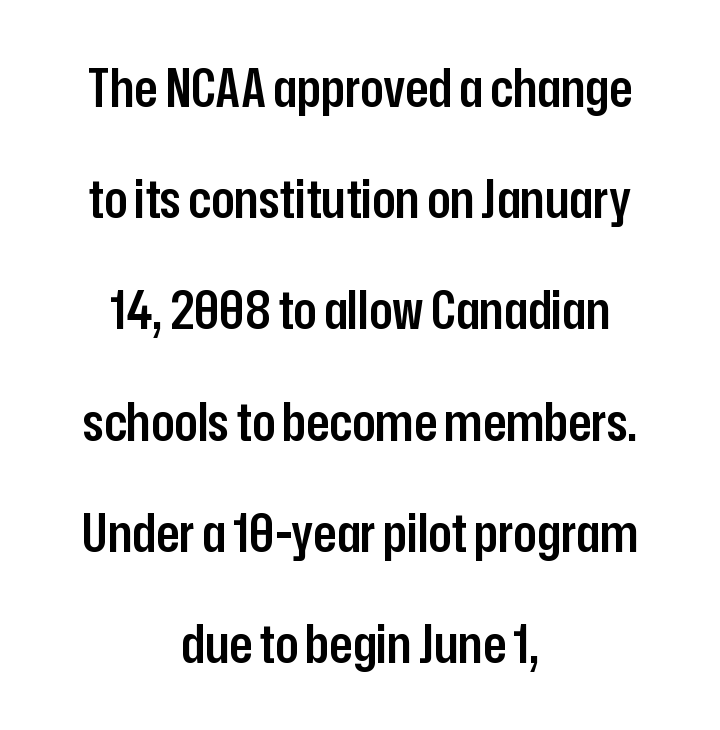
This rendering uses center alignment, leaving both contours irregular but symmetric. Look at the bottom of the vertical strokes: they stop flat, with no serifs. Spacing verdict: proportional, widths tailored to each character. Descenders are the only things crossing below the line. Spacing between characters is what you'd get straight out of the box.
